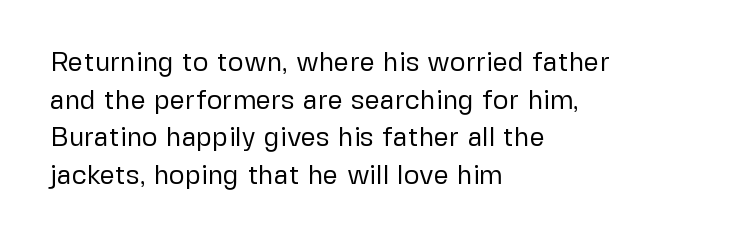
Notice how the stems are strictly vertical — no italics here. A bare baseline throughout the passage. Inter-character spacing is left at the font's built-in metrics. Vertical spacing — default. The ragged edge is on the right, which tells us the setting is flush left. The font sits on the lighter half of the weight spectrum, regular included.
